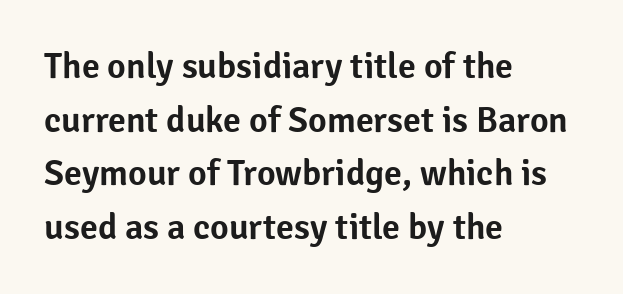
{"serif": "no", "italic": "no", "width": "normal", "stroke_contrast": "low", "x_height": "medium", "monospaced": "no", "underline": "no", "align": "left", "line_spacing": "normal", "line_spacing_ratio": 1.49, "letter_spacing": "normal", "letter_spacing_em": 0.0, "glyph_px": 36}
